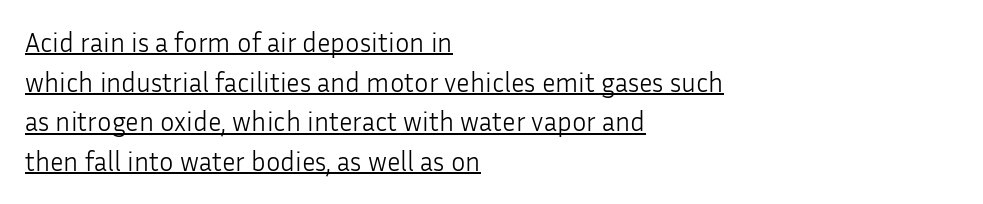
Q: Is the text bold? A: No.
Q: Is the text italic (slanted)? A: No, it is upright.
Q: Is the text underlined? A: Yes.
Q: How is the paragraph aligned? A: Left-aligned.
Q: Is the spacing between letters normal or unusually wide? A: Normal.
Q: Is the spacing between lines tight, normal or loose? A: Normal.
